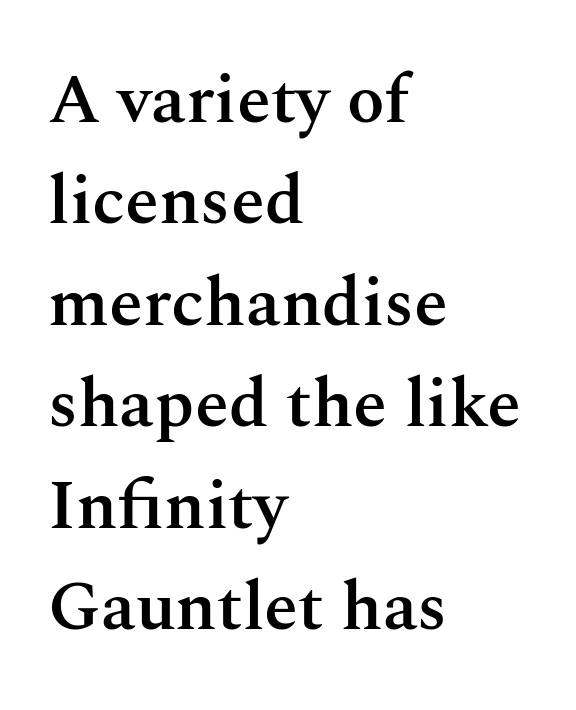
{"serif": "yes", "italic": "no", "bold": "semi", "weight": "semibold", "width": "normal", "stroke_contrast": "medium", "x_height": "medium", "monospaced": "no", "underline": "no", "align": "left", "line_spacing": "normal", "line_spacing_ratio": 1.47, "letter_spacing": "normal", "letter_spacing_em": 0.0, "glyph_px": 69}
